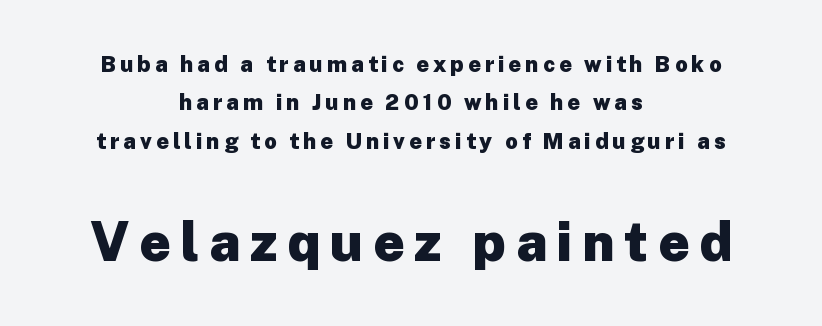
Of the two passages, the one underneath uses the larger point size. The text block is weighted toward neither margin, spreading evenly from the middle. Is this a fixed-width face? No — the glyphs have proportional, varying widths. This sample uses an upright cut, with every glyph sitting square on the baseline.
